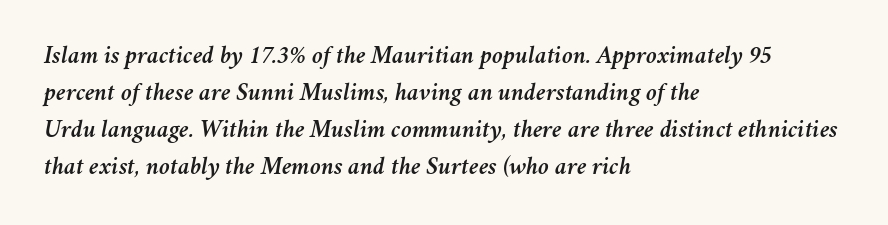
The image shows 25 px text type, italic (leaning right); set left-aligned, normal line spacing (1.48x), normal letter spacing, not underlined.
